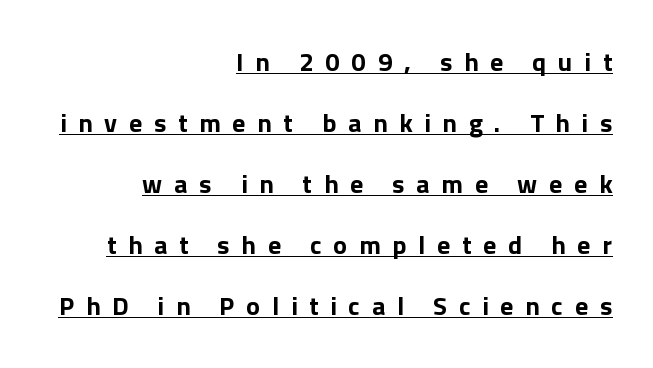
Q: Is the text bold? A: Yes.
Q: Is the text italic (slanted)? A: No, it is upright.
Q: Is the text underlined? A: Yes.
Q: How is the paragraph aligned? A: Right-aligned.
Q: Is the spacing between letters normal or unusually wide? A: Unusually wide.
Q: Is the spacing between lines tight, normal or loose? A: Loose.
